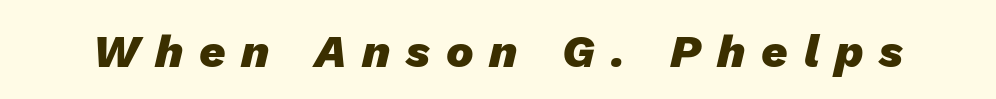
Q: Is the text bold? A: Yes.
Q: Is the text italic (slanted)? A: Yes, it leans right by about 13 degrees.
Q: Is the text underlined? A: No.
Q: Is the spacing between letters normal or unusually wide? A: Unusually wide.
Q: Width (condensed, normal, or wide)? A: Normal.
Q: Stroke contrast? A: Low.
Q: x-height? A: Medium.
Q: Monospaced? A: No.
